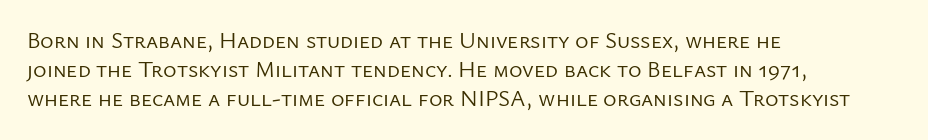
{"italic": "no", "bold": "no", "underline": "no", "align": "left", "line_spacing": "normal", "line_spacing_ratio": 1.26, "letter_spacing": "normal", "letter_spacing_em": 0.0, "glyph_px": 23}
